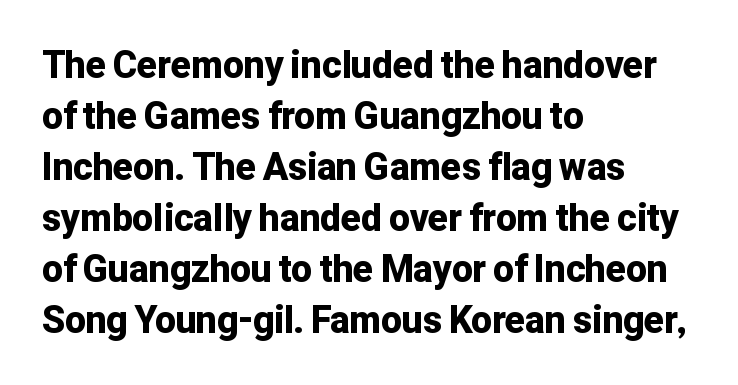
{"serif": "no", "italic": "no", "bold": "yes", "weight": "bold", "width": "normal", "stroke_contrast": "low", "x_height": "medium", "monospaced": "no", "underline": "no", "align": "left", "line_spacing": "normal", "line_spacing_ratio": 1.38, "letter_spacing": "normal", "letter_spacing_em": 0.0, "glyph_px": 37}
